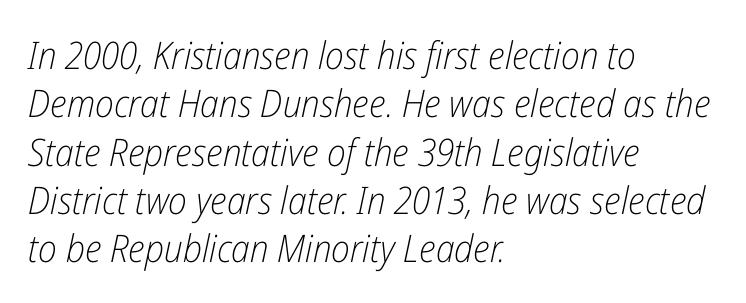
Stems here are at most as thick as an everyday book face. Proportional: the letters do not fall into vertical columns. Italic? Definitely — the glyphs are oblique. Standard letterfit; no display-style spreading of the glyphs. Vertical spacing — default.
